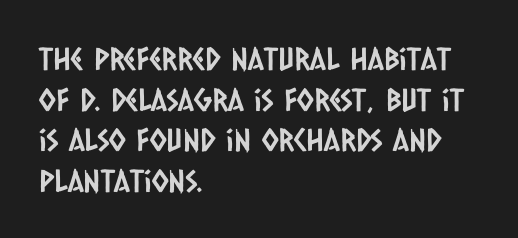
Q: Is the typeface a serif or a sans-serif typeface? A: Sans-serif.
Q: Is the text underlined? A: No.
Q: How is the paragraph aligned? A: Left-aligned.
Q: Is the spacing between letters normal or unusually wide? A: Normal.
Q: Is the spacing between lines tight, normal or loose? A: Normal.
Q: Width (condensed, normal, or wide)? A: Condensed.
Q: Stroke contrast? A: Low.
Q: x-height? A: Large.
Q: Monospaced? A: No.
